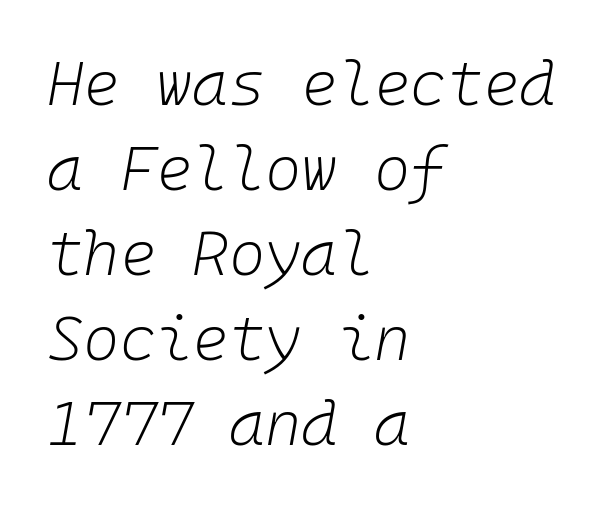
Q: Is the text bold? A: No.
Q: Is the text italic (slanted)? A: Yes, it leans right by about 10 degrees.
Q: Is the text underlined? A: No.
Q: How is the paragraph aligned? A: Left-aligned.
Q: Is the spacing between letters normal or unusually wide? A: Normal.
Q: Is the spacing between lines tight, normal or loose? A: Normal.
Q: Width (condensed, normal, or wide)? A: Normal.
Q: Stroke contrast? A: Low.
Q: x-height? A: Medium.
